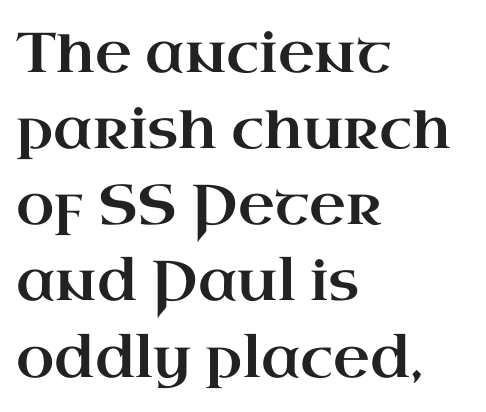
{"serif": "yes", "italic": "no", "width": "wide", "stroke_contrast": "high", "x_height": "small", "monospaced": "no", "underline": "no", "align": "left", "line_spacing": "normal", "line_spacing_ratio": 1.36, "letter_spacing": "normal", "letter_spacing_em": 0.0, "glyph_px": 56}
